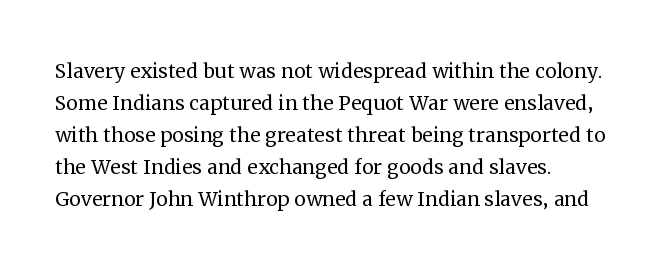
The passage shown is not underscored anywhere. Words appear dense and cohesive because spacing is normal. Alignment: flush left. Unlike italic type, these characters show no tilt at all.
